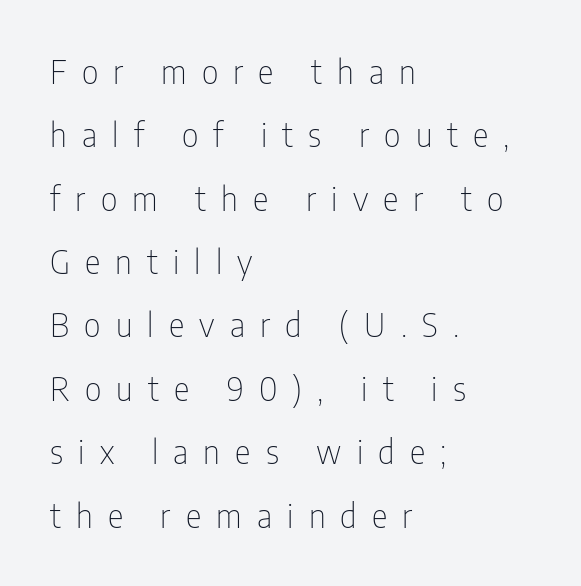
The font family rendered here belongs to the sans-serif group. Spacing verdict: proportional, widths tailored to each character. The setting favours the left margin, as ordinary paragraphs usually do. Words float on clear page, feet unadorned. The weight would be labelled regular, book, light, or lighter still. The type sits square on the baseline with zero lean.
